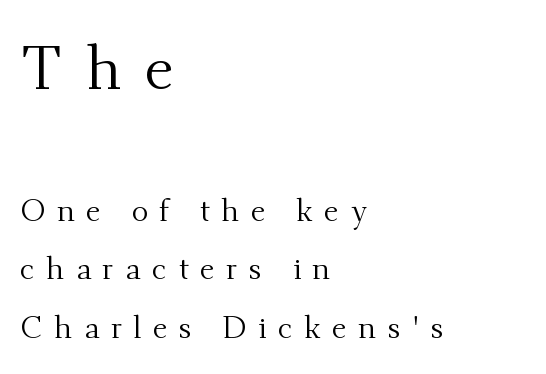
The image shows 62 px regular-weight serif type, upright; set left-aligned, line spacing 1.88x, unusually wide letter spacing (+0.37 em), not underlined; the first (top) block is 2.0x larger; medium stroke contrast and a small x-height.
